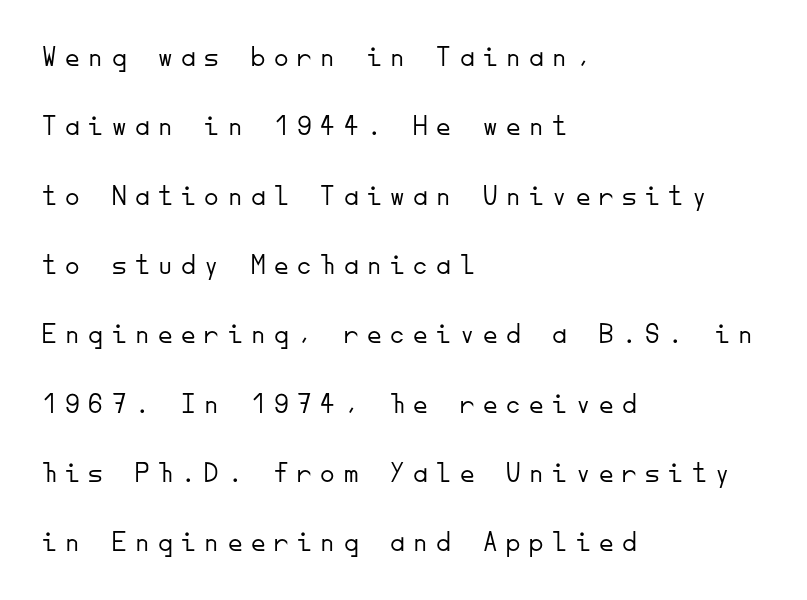
The image shows 29 px light sans-serif type, upright, monospaced; set left-aligned, loose line spacing (2.39x), unusually wide letter spacing (+0.3 em), not underlined; low stroke contrast and a small x-height.
